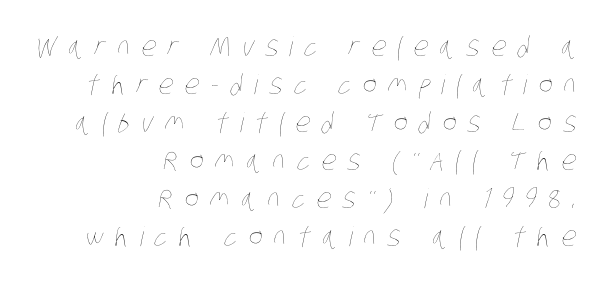
Q: Is the text bold? A: No.
Q: Is the text underlined? A: No.
Q: How is the paragraph aligned? A: Right-aligned.
Q: Is the spacing between letters normal or unusually wide? A: Unusually wide.
Q: Is the spacing between lines tight, normal or loose? A: Normal.
